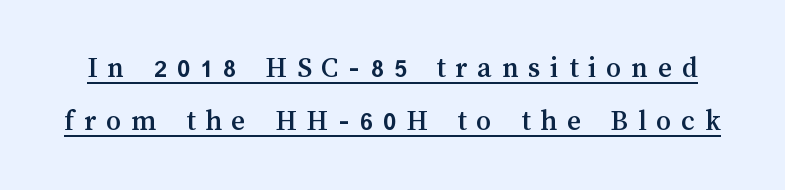
{"italic": "no", "width": "normal", "stroke_contrast": "medium", "x_height": "medium", "monospaced": "no", "underline": "yes", "line_spacing_ratio": 1.77, "letter_spacing": "wide", "letter_spacing_em": 0.33, "glyph_px": 30}
